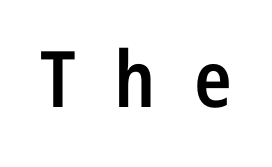
The letters stand upright; this is a roman face. Letterform terminals end flat and unadorned throughout the passage. Observe the wide spacing: letters keep a clear distance from each other. A typesetter would call this proportional, since set widths differ per character. Every letter is mildly thick-stroked: semibold rather than bold.
